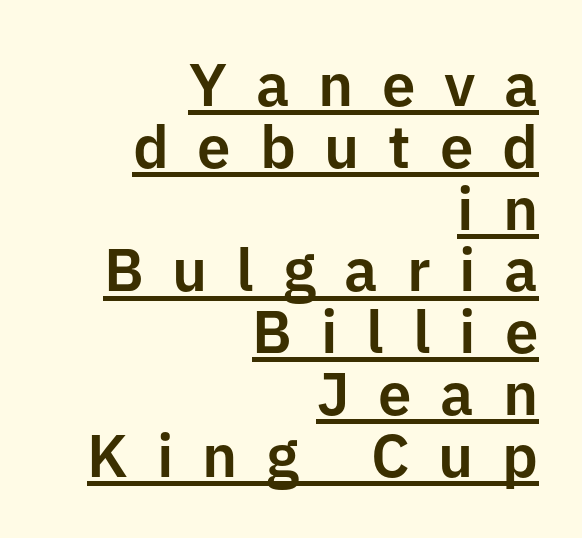
Q: Is the text italic (slanted)? A: No, it is upright.
Q: Is the typeface a serif or a sans-serif typeface? A: Sans-serif.
Q: Is the text underlined? A: Yes.
Q: How is the paragraph aligned? A: Right-aligned.
Q: Is the spacing between letters normal or unusually wide? A: Unusually wide.
Q: Is the spacing between lines tight, normal or loose? A: Tight.
Q: Width (condensed, normal, or wide)? A: Normal.
Q: Stroke contrast? A: Low.
Q: x-height? A: Medium.
Q: Monospaced? A: No.
